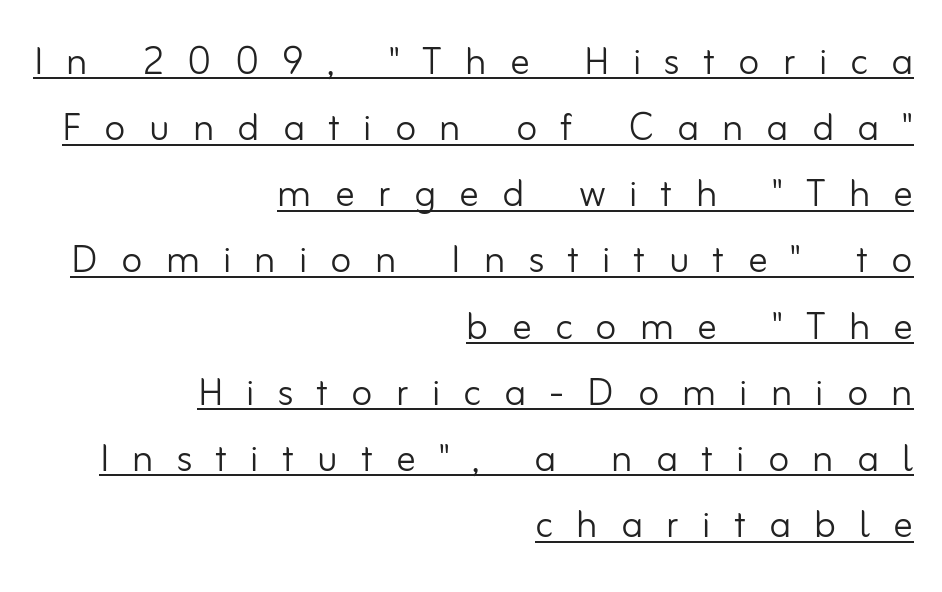
Proportional: the letters do not fall into vertical columns. Between one letter and the next there's a generous, obvious gap. Somebody hit Ctrl+U on this one — the words are underlined. This reads as an unemphasized weight, regular at the heaviest. The text was rendered using a sans face with plain stroke endings.
